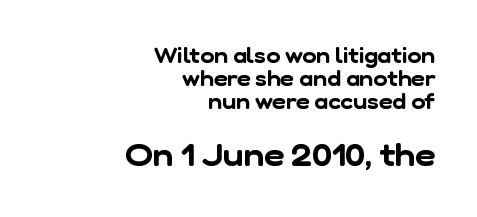
{"serif": "no", "width": "normal", "stroke_contrast": "low", "x_height": "medium", "monospaced": "no", "underline": "no", "align": "right", "line_spacing": "tight", "line_spacing_ratio": 1.09, "letter_spacing": "normal", "letter_spacing_em": 0.0, "larger_block": "second", "size_ratio": 1.48, "glyph_px": 31}
